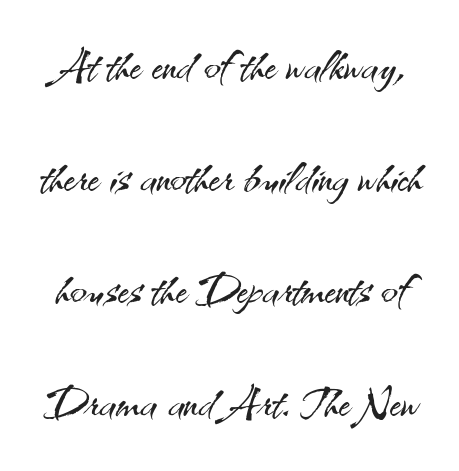
{"serif": "no", "bold": "no", "weight": "light", "width": "normal", "stroke_contrast": "medium", "x_height": "small", "monospaced": "no", "underline": "no", "line_spacing_ratio": 1.84, "letter_spacing": "normal", "letter_spacing_em": 0.0, "glyph_px": 61}
